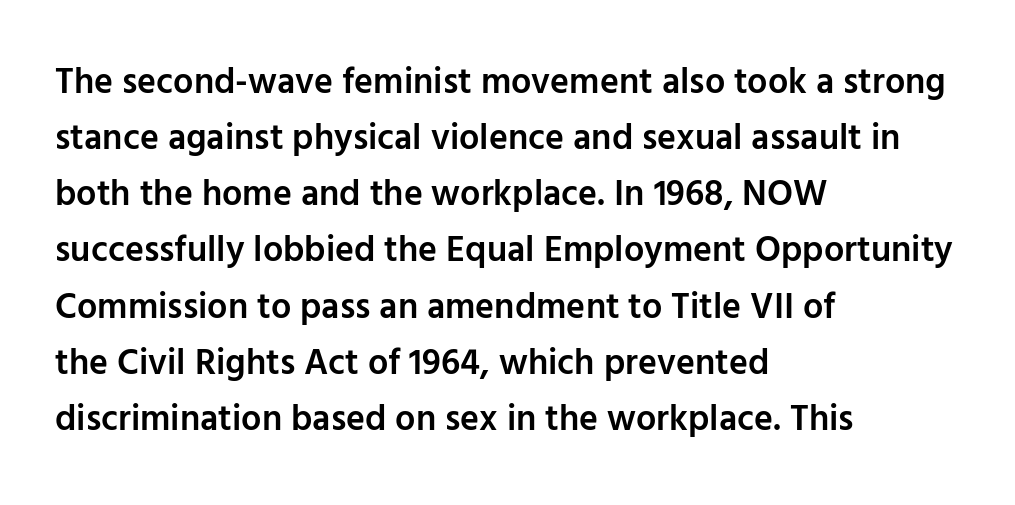
The image shows 36 px semibold sans-serif type, upright; set left-aligned, normal line spacing (1.56x), normal letter spacing, not underlined; low stroke contrast and a medium x-height.
